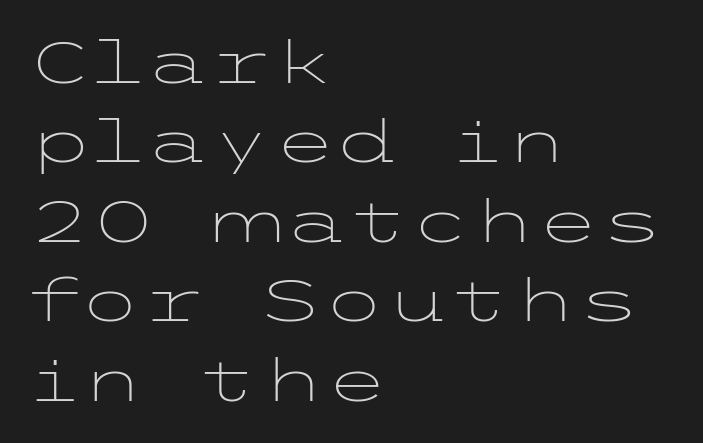
The image shows 58 px light, wide sans-serif type, upright; set left-aligned, normal line spacing (1.37x), normal letter spacing, not underlined; low stroke contrast and a medium x-height.
